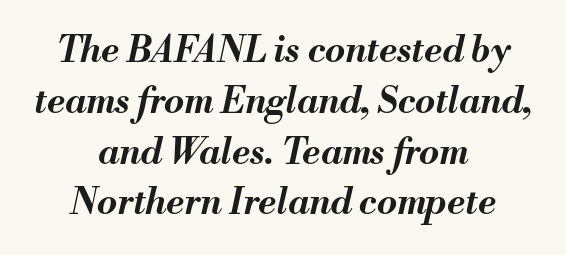
Standard letterfit; no display-style spreading of the glyphs. Varying glyph widths throughout — classic text-font behaviour. The font is running at its bold setting. Compared with typical paragraphs, the rows here are spaced about the same. Which margin do the lines hug? Neither — every line sits in the middle. Beneath every word, the page is bare.
